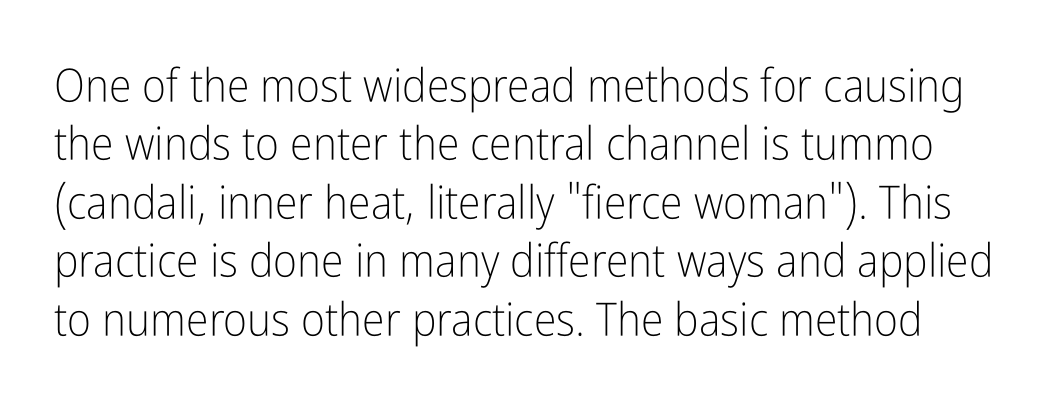
{"serif": "no", "italic": "no", "bold": "no", "weight": "light", "width": "condensed", "stroke_contrast": "low", "x_height": "medium", "monospaced": "no", "underline": "no", "line_spacing": "normal", "line_spacing_ratio": 1.27, "letter_spacing": "normal", "letter_spacing_em": 0.0, "glyph_px": 46}
